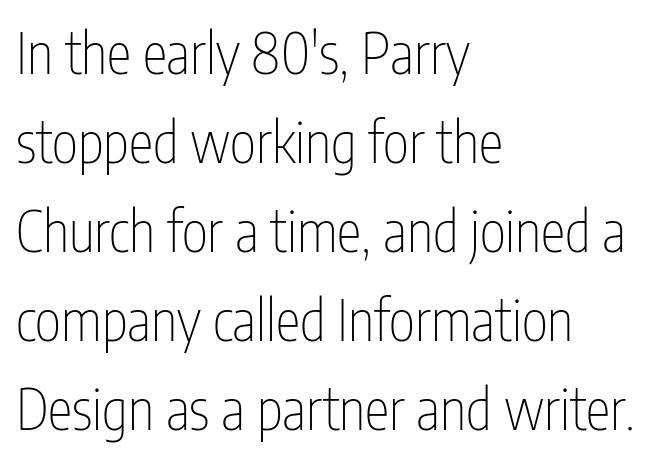
Style check: upright. Standard letterfit; no display-style spreading of the glyphs. Do the characters align in a grid? No, the font is proportional. Heaviness? Minimal to ordinary, like unemphasized prose.
